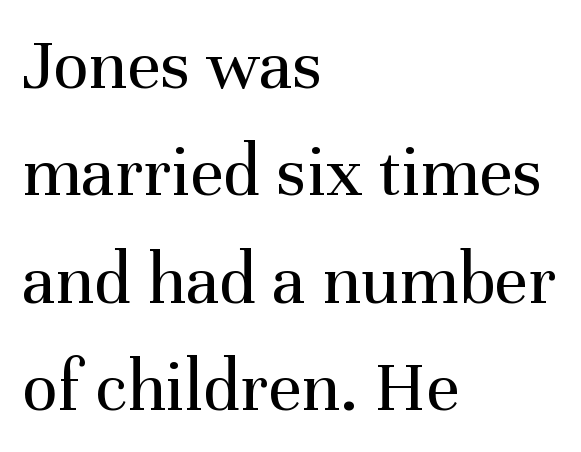
The image shows 74 px regular-weight serif type, upright; set left-aligned, normal line spacing (1.45x), normal letter spacing, not underlined; medium stroke contrast and a medium x-height.
